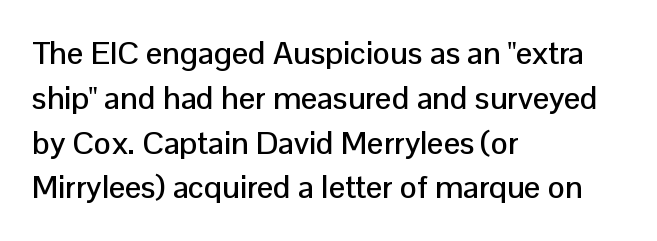
Q: Is the text italic (slanted)? A: No, it is upright.
Q: Is the typeface a serif or a sans-serif typeface? A: Sans-serif.
Q: Is the text underlined? A: No.
Q: How is the paragraph aligned? A: Left-aligned.
Q: Is the spacing between letters normal or unusually wide? A: Normal.
Q: Is the spacing between lines tight, normal or loose? A: Normal.
Q: Width (condensed, normal, or wide)? A: Normal.
Q: Stroke contrast? A: Low.
Q: x-height? A: Medium.
Q: Monospaced? A: No.
